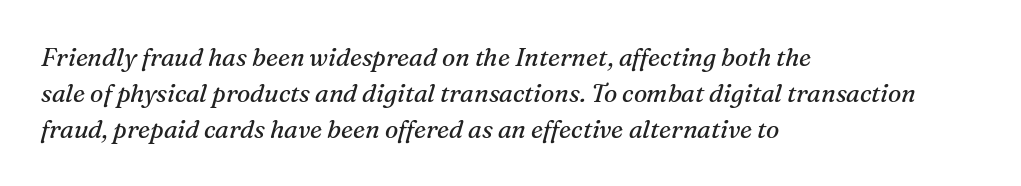
The image shows 25 px text type, italic (leaning right); set left-aligned, normal line spacing (1.44x), normal letter spacing, not underlined.
